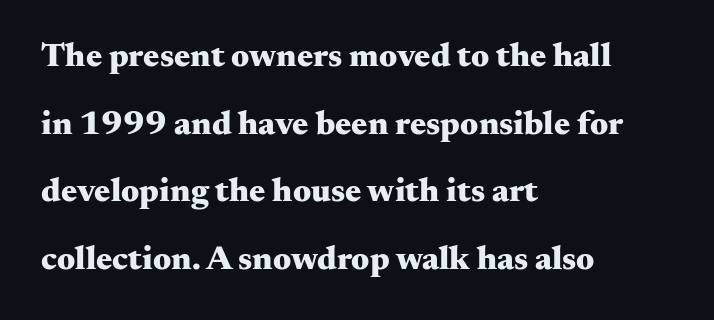
The image shows 34 px heavy, wide serif type, upright; set left-aligned, loose line spacing (1.99x), normal letter spacing, not underlined; medium stroke contrast and a small x-height.
